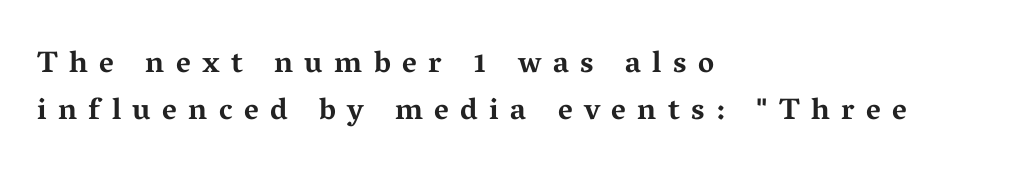
Character widths vary here, with narrow letters taking less room than wide ones. This rendering features lettering with no underline. Line beginnings align vertically; line endings do not. Its strokes are broad and dark, the hallmark of bold type. How are the letters spaced? Widely, with obvious added tracking.
